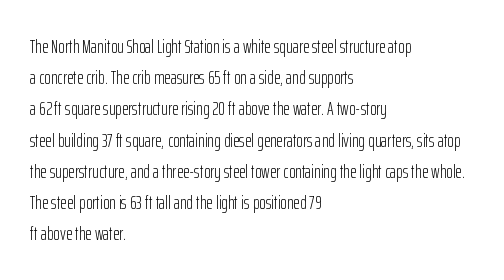
{"italic": "no", "bold": "no", "underline": "no", "align": "left", "line_spacing": "normal", "line_spacing_ratio": 1.56, "letter_spacing": "normal", "letter_spacing_em": 0.0, "glyph_px": 20}
